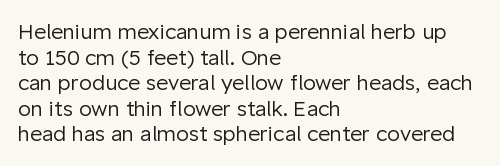
The image shows 21 px text type, upright; set left-aligned, line spacing 1.22x, normal letter spacing, not underlined.
